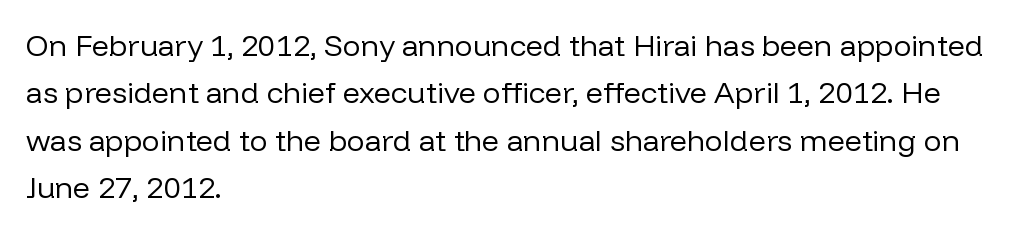
The image shows 30 px regular-weight sans-serif type, upright; set left-aligned, normal line spacing (1.58x), normal letter spacing, not underlined; low stroke contrast and a medium x-height.
